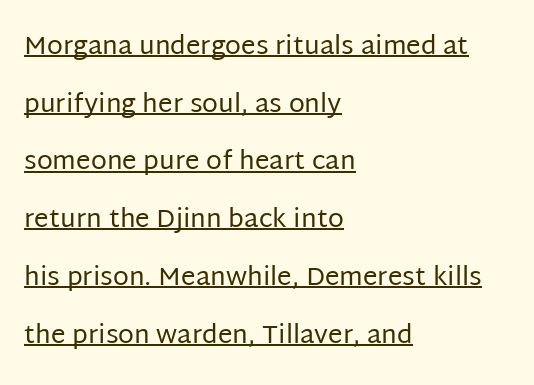
{"italic": "no", "bold": "no", "underline": "yes", "align": "left", "line_spacing": "loose", "line_spacing_ratio": 2.22, "letter_spacing": "normal", "letter_spacing_em": 0.0, "glyph_px": 26}
